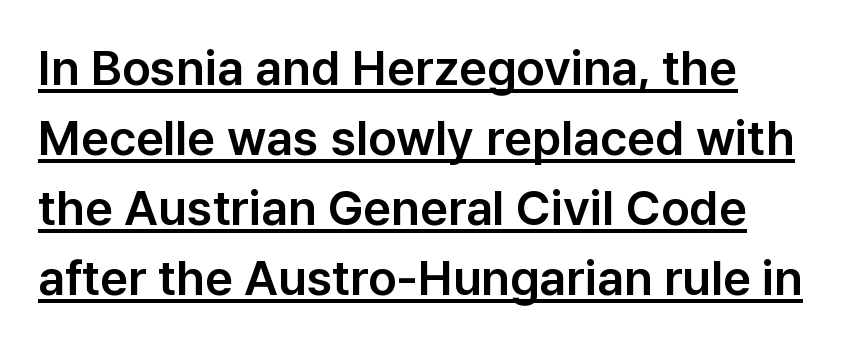
{"serif": "no", "italic": "no", "width": "normal", "stroke_contrast": "low", "x_height": "medium", "monospaced": "no", "underline": "yes", "line_spacing": "normal", "line_spacing_ratio": 1.43, "letter_spacing": "normal", "letter_spacing_em": 0.0, "glyph_px": 49}
